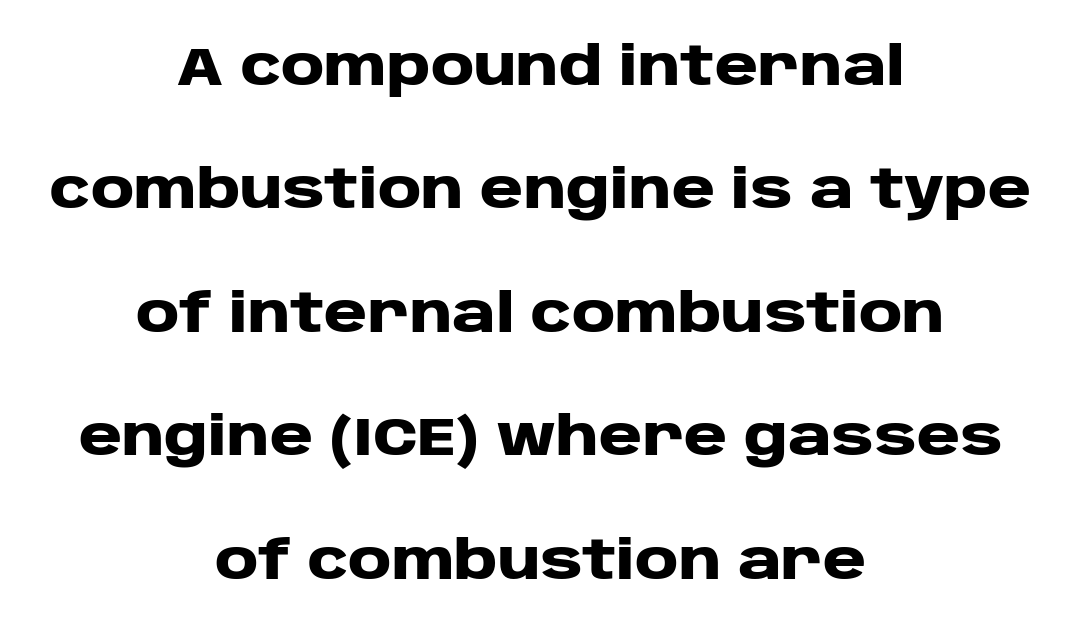
Q: Is the text bold? A: Yes.
Q: Is the text italic (slanted)? A: No, it is upright.
Q: Is the typeface a serif or a sans-serif typeface? A: Sans-serif.
Q: Is the text underlined? A: No.
Q: How is the paragraph aligned? A: Centered.
Q: Is the spacing between letters normal or unusually wide? A: Normal.
Q: Is the spacing between lines tight, normal or loose? A: Loose.
Q: Width (condensed, normal, or wide)? A: Wide.
Q: Stroke contrast? A: Low.
Q: x-height? A: Large.
Q: Monospaced? A: No.
